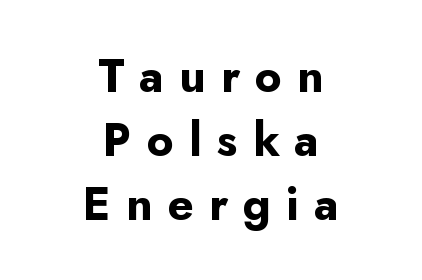
Q: Is the text bold? A: Yes.
Q: Is the text italic (slanted)? A: No, it is upright.
Q: Is the typeface a serif or a sans-serif typeface? A: Sans-serif.
Q: Is the text underlined? A: No.
Q: How is the paragraph aligned? A: Centered.
Q: Is the spacing between letters normal or unusually wide? A: Unusually wide.
Q: Is the spacing between lines tight, normal or loose? A: Normal.
Q: Width (condensed, normal, or wide)? A: Normal.
Q: Stroke contrast? A: Low.
Q: x-height? A: Small.
Q: Monospaced? A: No.
